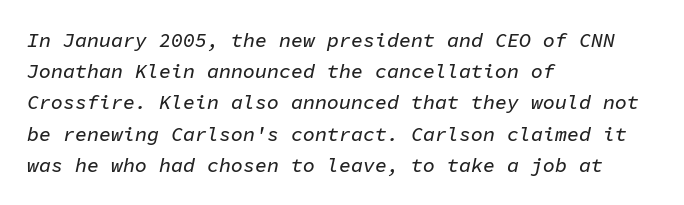
{"italic": "yes", "lean": "right", "slant_degrees": 11, "underline": "no", "align": "left", "line_spacing": "normal", "line_spacing_ratio": 1.56, "letter_spacing": "normal", "letter_spacing_em": 0.0, "glyph_px": 20}
